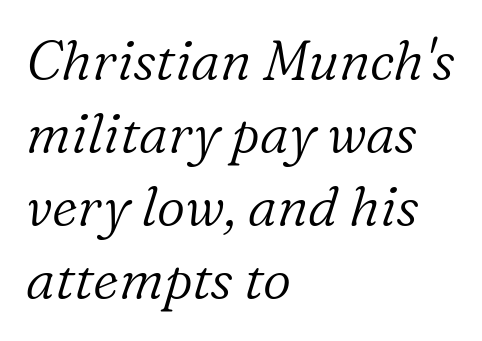
In CSS terms this would be text-align: left. Leading matches the norm, producing a regular column. Is the letter spacing exaggerated? No — it looks like the ordinary default. Note the varied advance widths — an 'i' is clearly narrower than an 'm'. Characters are canted at an angle relative to the baseline's perpendicular. Letters rest on an invisible, unmarked baseline.
